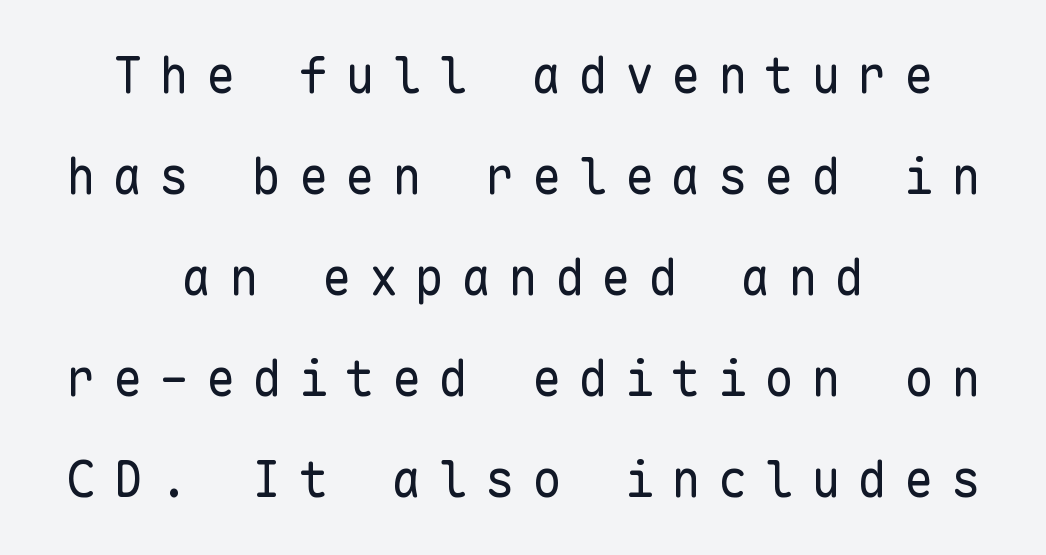
The image shows 49 px regular-weight sans-serif type, upright, monospaced; set centered, loose line spacing (2.06x), unusually wide letter spacing (+0.35 em), not underlined; low stroke contrast and a medium x-height.
